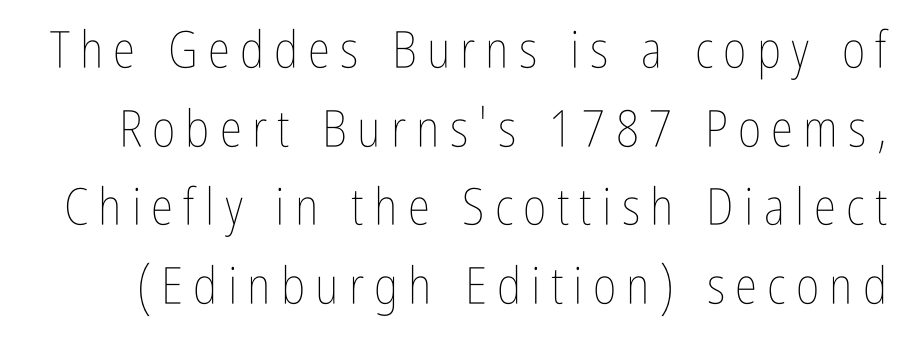
{"italic": "no", "bold": "no", "weight": "thin", "width": "condensed", "stroke_contrast": "low", "x_height": "medium", "monospaced": "no", "underline": "no", "line_spacing": "normal", "line_spacing_ratio": 1.54, "letter_spacing": "wide", "letter_spacing_em": 0.2, "glyph_px": 51}
